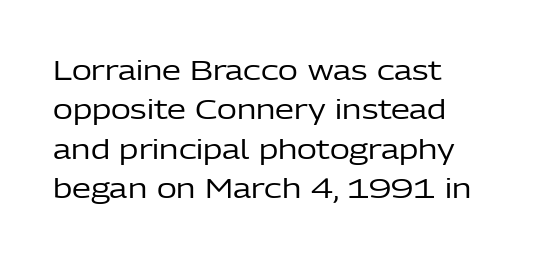
The image shows 27 px text type, upright; set left-aligned, normal line spacing (1.46x), normal letter spacing, not underlined.
